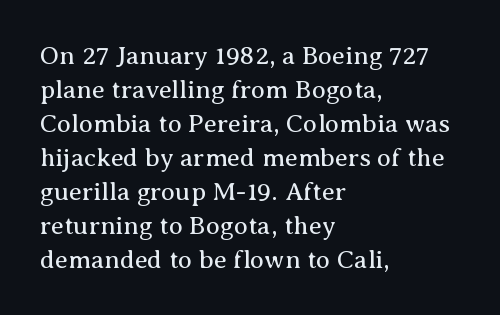
{"italic": "no", "bold": "no", "underline": "no", "align": "left", "line_spacing": "normal", "line_spacing_ratio": 1.31, "letter_spacing": "normal", "letter_spacing_em": 0.0, "glyph_px": 26}
